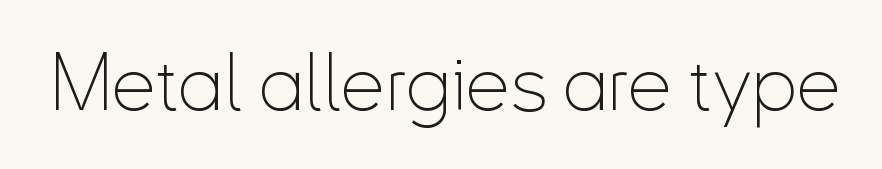
Q: Is the text bold? A: No.
Q: Is the text italic (slanted)? A: No, it is upright.
Q: Is the typeface a serif or a sans-serif typeface? A: Sans-serif.
Q: Is the text underlined? A: No.
Q: Is the spacing between letters normal or unusually wide? A: Normal.
Q: Width (condensed, normal, or wide)? A: Condensed.
Q: Stroke contrast? A: Low.
Q: x-height? A: Small.
Q: Monospaced? A: No.
